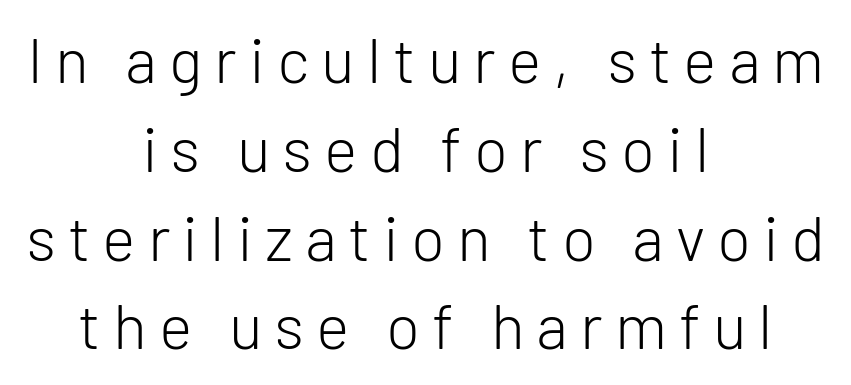
The image shows 63 px light sans-serif type, upright; set centered, normal line spacing (1.41x), not underlined; low stroke contrast and a medium x-height.
